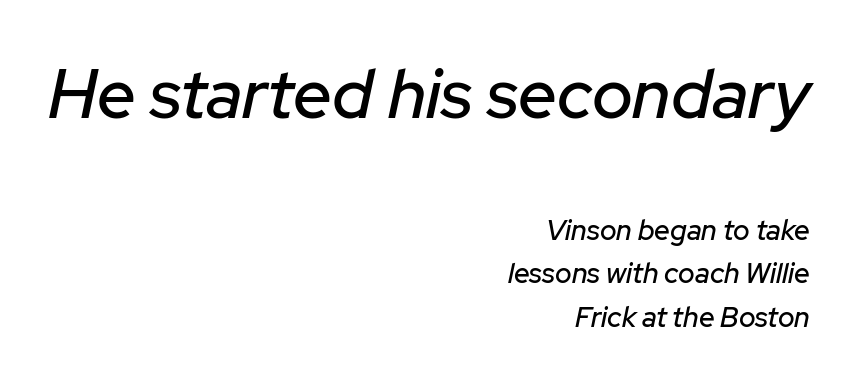
The image shows 69 px text type, italic (leaning right); set right-aligned, normal line spacing (1.57x), normal letter spacing, not underlined; the first (top) block is 2.46x larger; low stroke contrast and a medium x-height.
